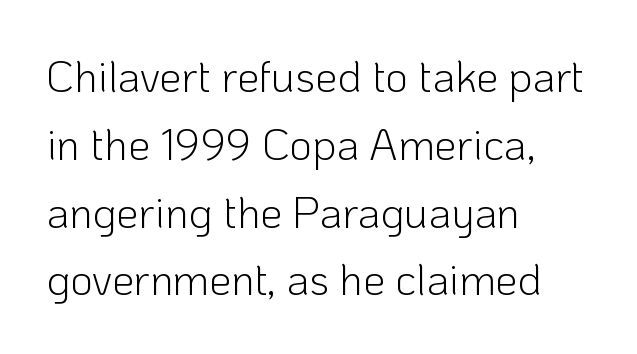
Casual observation: everything's shoved over to the left. The line texture is even and compact thanks to regular tracking. You can tell it's not italic because the verticals are truly vertical. The font is comparable to plain body text, perhaps lighter. Descender tails drop into unmarked territory. Each letter keeps its own natural width here, so spacing adapts to shape.
